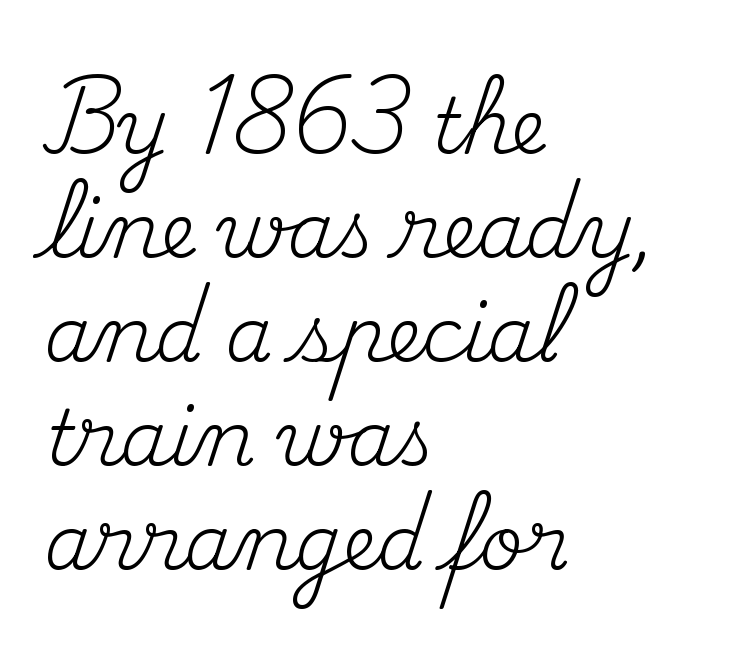
Q: Is the text bold? A: No.
Q: Is the text italic (slanted)? A: Yes.
Q: Is the typeface a serif or a sans-serif typeface? A: Serif.
Q: Is the text underlined? A: No.
Q: How is the paragraph aligned? A: Left-aligned.
Q: Is the spacing between letters normal or unusually wide? A: Normal.
Q: Is the spacing between lines tight, normal or loose? A: Normal.
Q: Width (condensed, normal, or wide)? A: Normal.
Q: Stroke contrast? A: Medium.
Q: x-height? A: Small.
Q: Monospaced? A: No.
